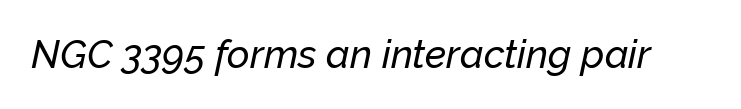
The image shows 39 px text type, italic (leaning right); set normal letter spacing, not underlined; low stroke contrast and a medium x-height.
